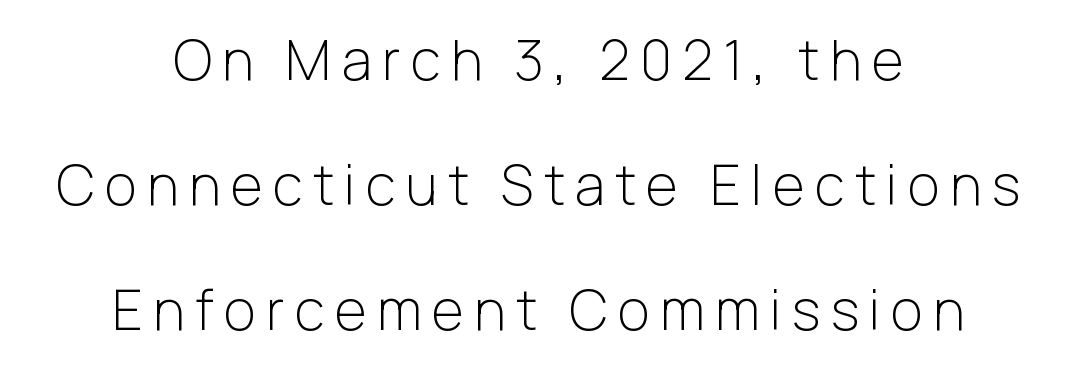
Q: Is the text bold? A: No.
Q: Is the text italic (slanted)? A: No, it is upright.
Q: Is the typeface a serif or a sans-serif typeface? A: Sans-serif.
Q: Is the text underlined? A: No.
Q: How is the paragraph aligned? A: Centered.
Q: Is the spacing between lines tight, normal or loose? A: Loose.
Q: Width (condensed, normal, or wide)? A: Normal.
Q: Stroke contrast? A: Low.
Q: x-height? A: Medium.
Q: Monospaced? A: No.
